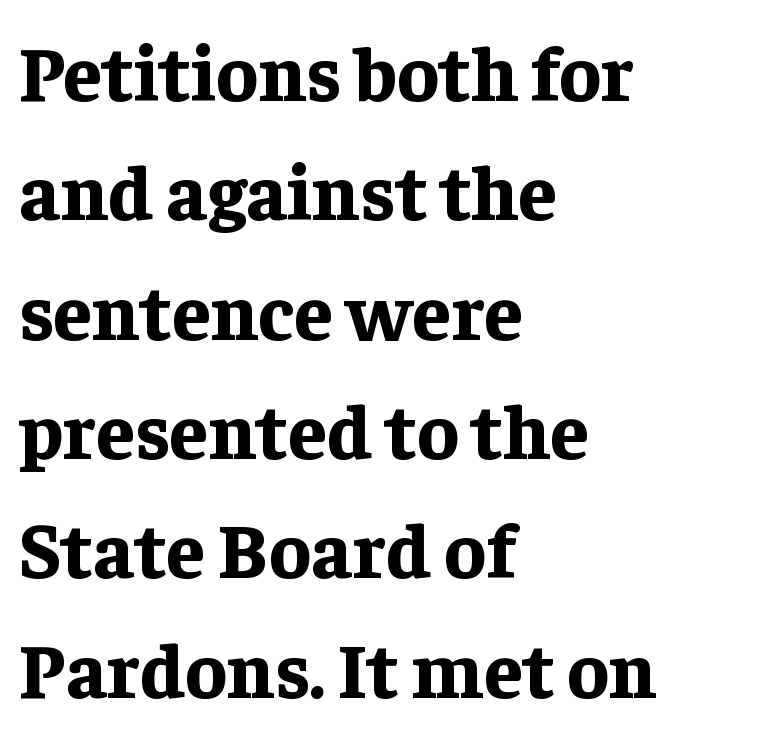
The image shows 78 px bold serif type, upright; set left-aligned, normal line spacing (1.53x), normal letter spacing, not underlined; low stroke contrast and a medium x-height.
